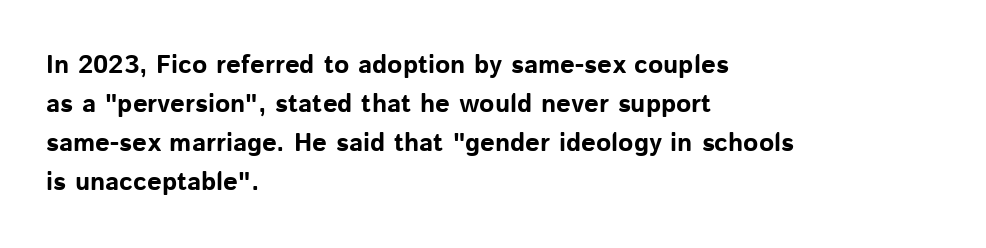
{"italic": "no", "bold": "yes", "underline": "no", "align": "left", "line_spacing": "normal", "line_spacing_ratio": 1.5, "letter_spacing": "normal", "letter_spacing_em": 0.0, "glyph_px": 26}
